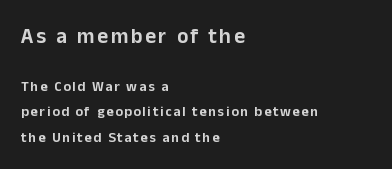
The image shows 21 px text type, upright; set left-aligned, line spacing 1.82x, not underlined; the first (top) block is 1.5x larger.
